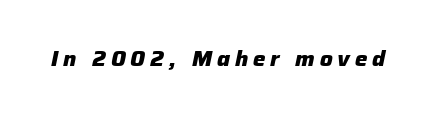
If you drew a line through each stem, it would be angled. The rendering uses a bold face; every stroke is thick and dark. Does extra space separate the letters? Yes, quite a lot of it. Nobody drew a line under any word here.
